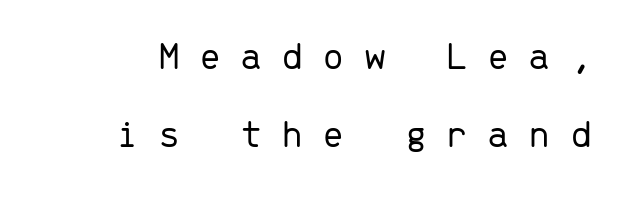
The image shows 40 px light sans-serif type, upright, monospaced; set loose line spacing (1.96x), unusually wide letter spacing (+0.47 em), not underlined; low stroke contrast and a medium x-height.
